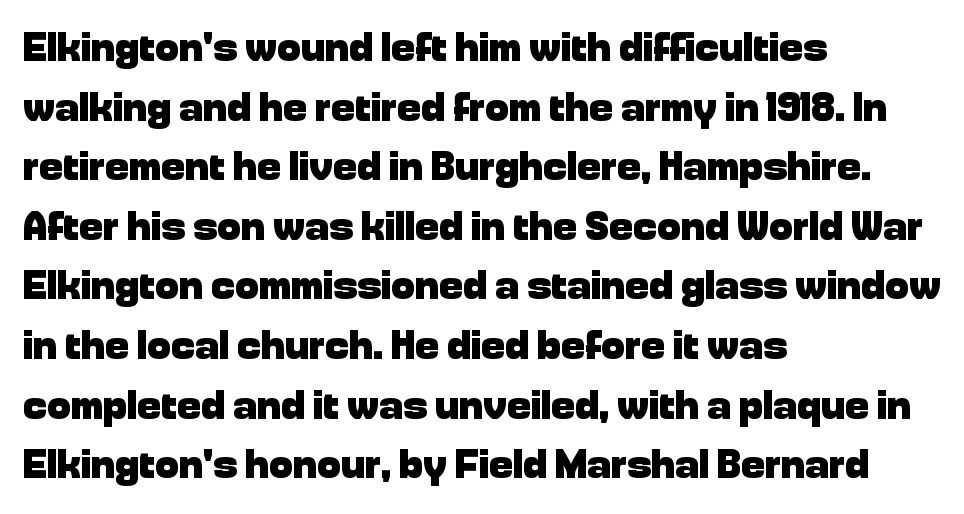
The characters display no serif detailing; their extremities are plain. Descenders hang freely into open space. Visually the block forms a straight wall on the left and a jagged coastline on the right. These lines carry a lot of weight — the face is fully bold. It's the straight-up-and-down kind of type. Nothing unusual about the tracking: characters are spaced as the font intends.
